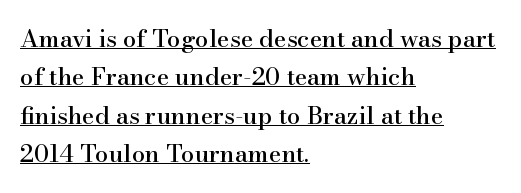
Q: Is the text italic (slanted)? A: No, it is upright.
Q: Is the text underlined? A: Yes.
Q: How is the paragraph aligned? A: Left-aligned.
Q: Is the spacing between letters normal or unusually wide? A: Normal.
Q: Is the spacing between lines tight, normal or loose? A: Normal.
